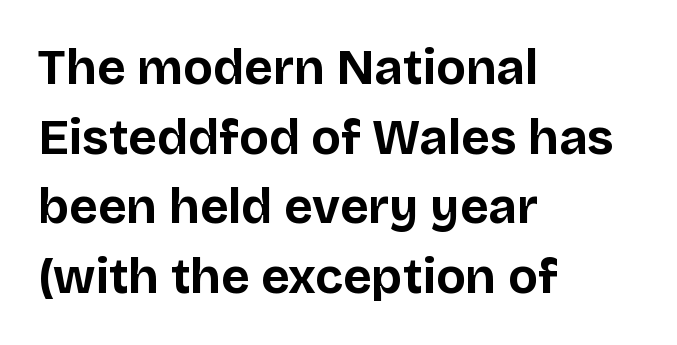
{"serif": "no", "italic": "no", "bold": "yes", "weight": "bold", "width": "normal", "stroke_contrast": "low", "x_height": "large", "monospaced": "no", "underline": "no", "align": "left", "line_spacing": "normal", "line_spacing_ratio": 1.42, "letter_spacing": "normal", "letter_spacing_em": 0.0, "glyph_px": 49}
